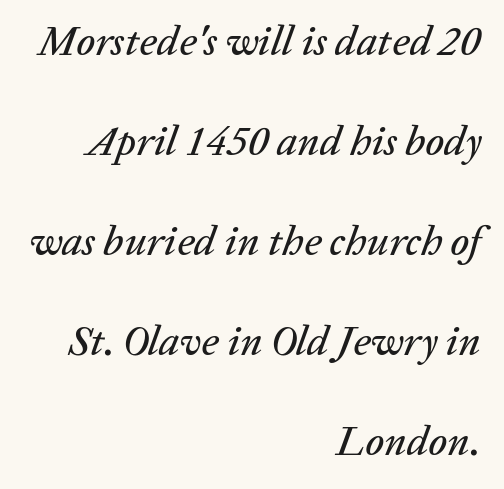
The image shows 42 px text type, italic (leaning right); set right-aligned, loose line spacing (2.38x), normal letter spacing, not underlined; low stroke contrast and a medium x-height.
